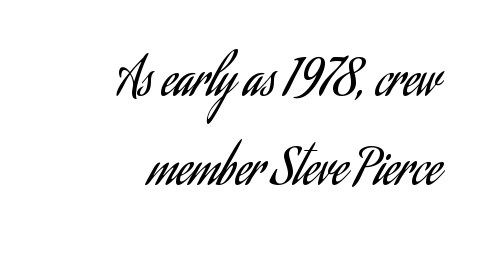
{"serif": "no", "bold": "no", "weight": "regular", "width": "condensed", "stroke_contrast": "low", "x_height": "small", "monospaced": "no", "underline": "no", "align": "right", "line_spacing_ratio": 1.82, "letter_spacing": "normal", "letter_spacing_em": 0.0, "glyph_px": 49}
